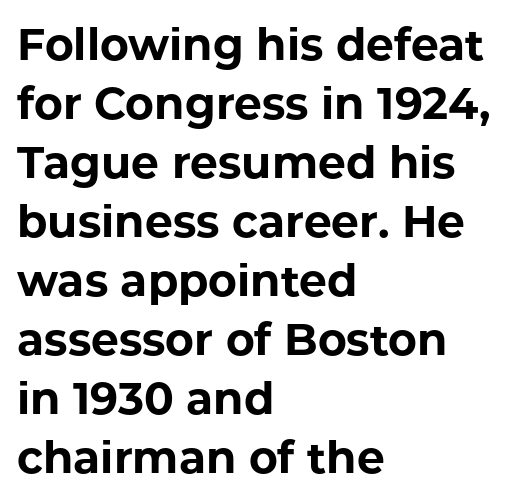
Q: Is the text bold? A: Yes.
Q: Is the text italic (slanted)? A: No, it is upright.
Q: Is the typeface a serif or a sans-serif typeface? A: Sans-serif.
Q: Is the text underlined? A: No.
Q: How is the paragraph aligned? A: Left-aligned.
Q: Is the spacing between letters normal or unusually wide? A: Normal.
Q: Is the spacing between lines tight, normal or loose? A: Normal.
Q: Width (condensed, normal, or wide)? A: Normal.
Q: Stroke contrast? A: Low.
Q: x-height? A: Medium.
Q: Monospaced? A: No.
